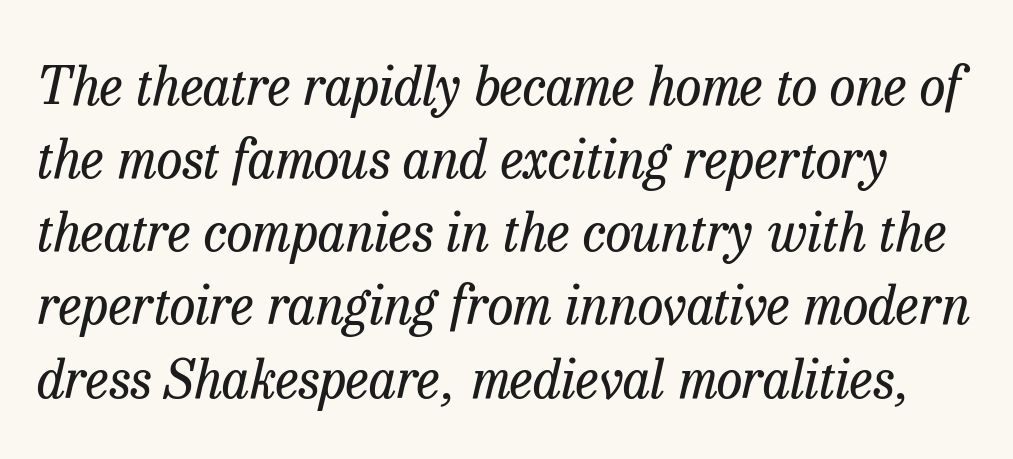
The image shows 53 px regular-weight serif type, italic (leaning right); set normal line spacing (1.38x), normal letter spacing, not underlined; low stroke contrast and a medium x-height.
